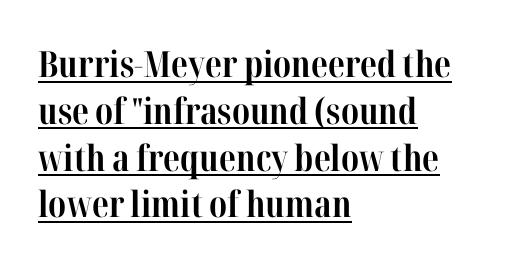
Q: Is the text bold? A: Yes.
Q: Is the text italic (slanted)? A: No, it is upright.
Q: Is the typeface a serif or a sans-serif typeface? A: Serif.
Q: Is the text underlined? A: Yes.
Q: How is the paragraph aligned? A: Left-aligned.
Q: Is the spacing between letters normal or unusually wide? A: Normal.
Q: Is the spacing between lines tight, normal or loose? A: Normal.
Q: Width (condensed, normal, or wide)? A: Condensed.
Q: Stroke contrast? A: High.
Q: x-height? A: Medium.
Q: Monospaced? A: No.
